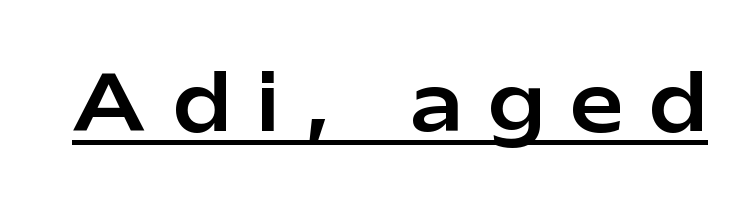
The image shows 76 px sans-serif type, upright; set unusually wide letter spacing (+0.35 em), underlined; low stroke contrast and a medium x-height.
